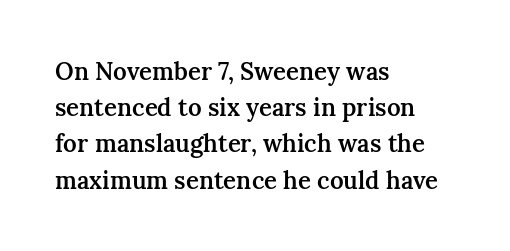
{"italic": "no", "bold": "semi", "underline": "no", "align": "left", "line_spacing": "normal", "line_spacing_ratio": 1.51, "letter_spacing": "normal", "letter_spacing_em": 0.0, "glyph_px": 24}
